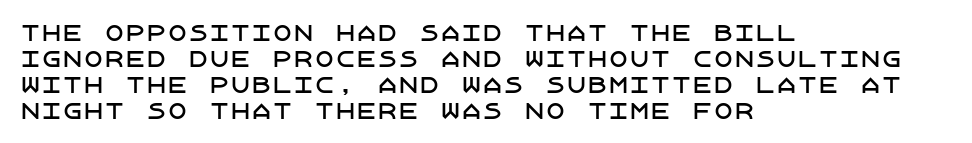
{"italic": "no", "underline": "no", "align": "left", "line_spacing_ratio": 1.24, "letter_spacing": "normal", "letter_spacing_em": 0.0, "glyph_px": 21}
